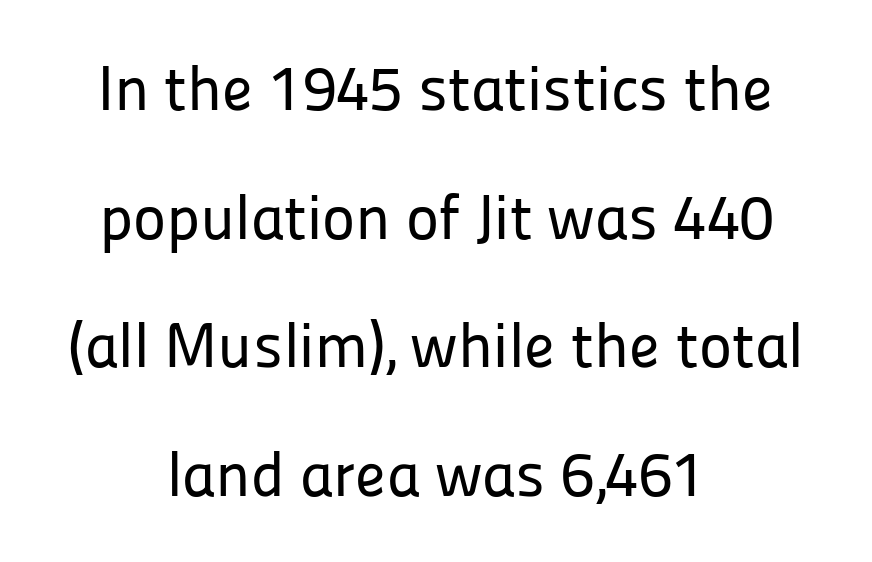
{"serif": "no", "italic": "no", "width": "normal", "stroke_contrast": "low", "x_height": "medium", "monospaced": "no", "underline": "no", "align": "center", "line_spacing": "loose", "line_spacing_ratio": 2.04, "letter_spacing": "normal", "letter_spacing_em": 0.0, "glyph_px": 63}
